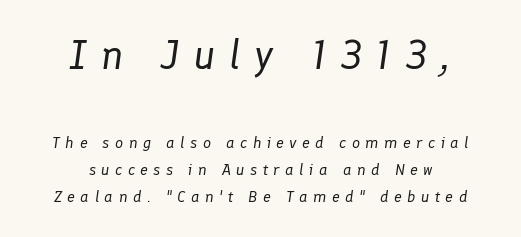
The image shows 41 px regular-weight type, italic (leaning right); set centered, normal line spacing (1.69x), unusually wide letter spacing (+0.34 em), not underlined; the first (top) block is 2.56x larger; low stroke contrast and a medium x-height.
